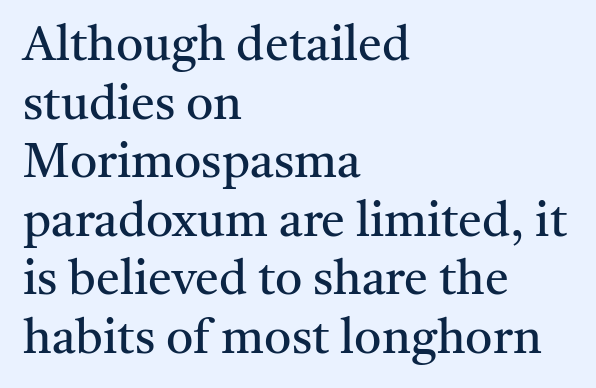
Q: Is the text bold? A: No.
Q: Is the text italic (slanted)? A: No, it is upright.
Q: Is the typeface a serif or a sans-serif typeface? A: Serif.
Q: Is the text underlined? A: No.
Q: How is the paragraph aligned? A: Left-aligned.
Q: Is the spacing between letters normal or unusually wide? A: Normal.
Q: Width (condensed, normal, or wide)? A: Normal.
Q: Stroke contrast? A: Medium.
Q: x-height? A: Medium.
Q: Monospaced? A: No.
